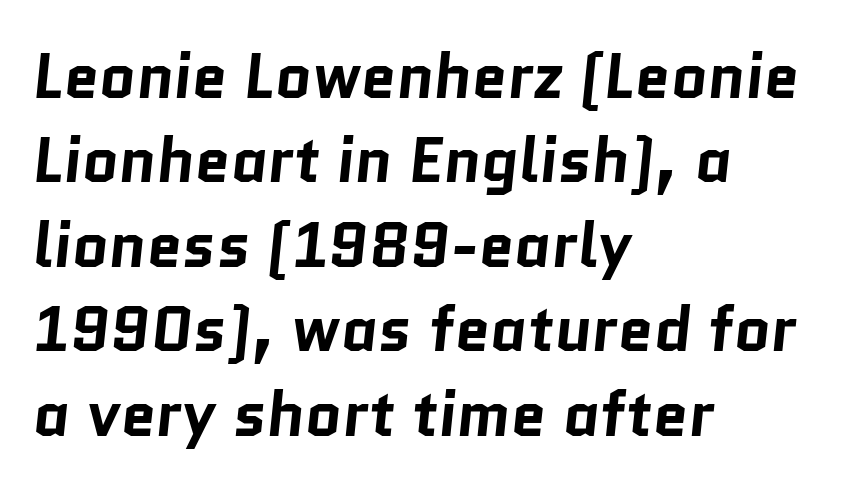
The image shows 63 px bold sans-serif type; set left-aligned, normal line spacing (1.34x), normal letter spacing, not underlined; low stroke contrast and a medium x-height.
